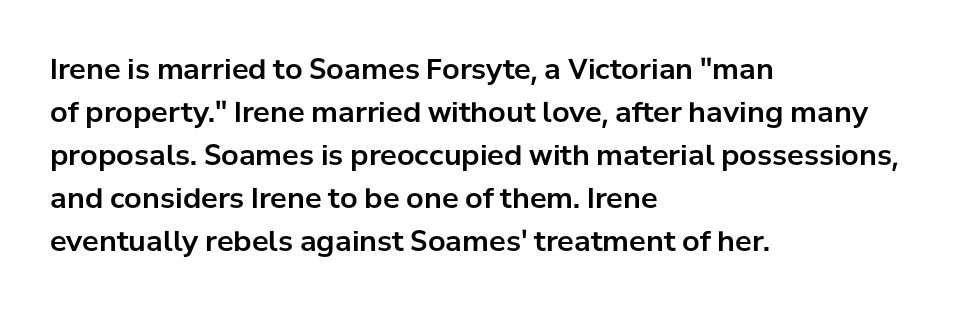
{"serif": "no", "italic": "no", "width": "normal", "stroke_contrast": "low", "x_height": "medium", "monospaced": "no", "underline": "no", "align": "left", "line_spacing": "normal", "line_spacing_ratio": 1.54, "letter_spacing": "normal", "letter_spacing_em": 0.0, "glyph_px": 28}
